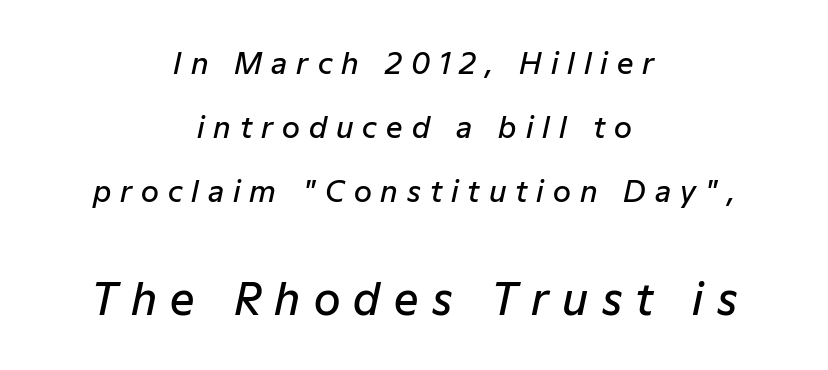
The image shows 43 px semibold type, italic (leaning right); set centered, loose line spacing (2.21x), unusually wide letter spacing (+0.31 em), not underlined; the second (bottom) block is 1.48x larger; low stroke contrast and a medium x-height.
